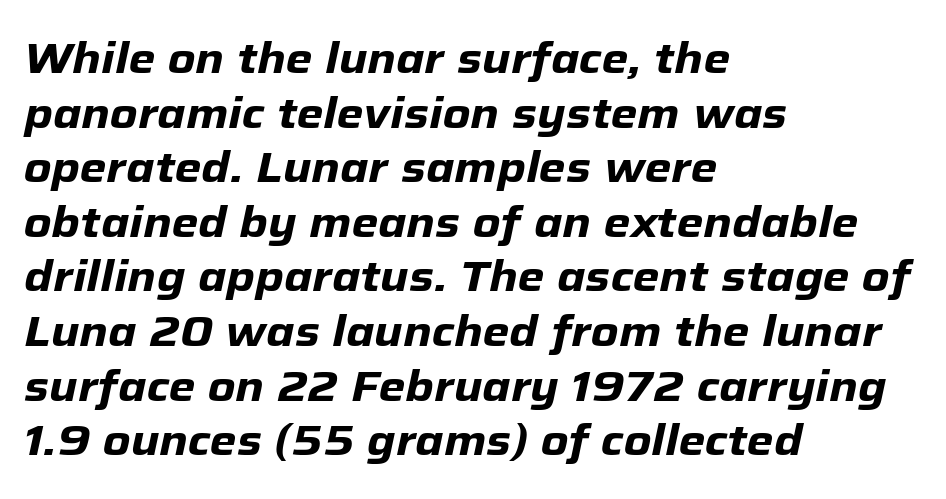
Q: Is the text bold? A: Yes.
Q: Is the text italic (slanted)? A: Yes, it leans right by about 12 degrees.
Q: Is the text underlined? A: No.
Q: How is the paragraph aligned? A: Left-aligned.
Q: Is the spacing between letters normal or unusually wide? A: Normal.
Q: Is the spacing between lines tight, normal or loose? A: Normal.
Q: Width (condensed, normal, or wide)? A: Normal.
Q: Stroke contrast? A: Low.
Q: x-height? A: Medium.
Q: Monospaced? A: No.
